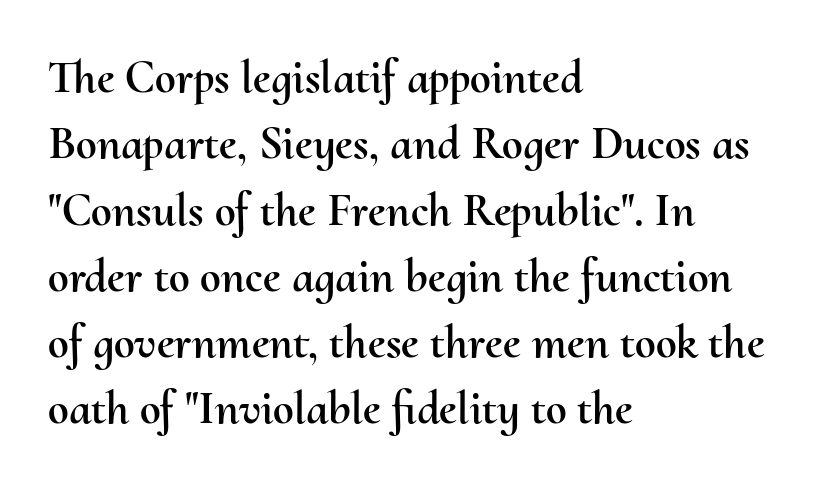
Varying glyph widths throughout — classic text-font behaviour. Ordinary non-slanted type is in use. There is no visible air inserted between adjacent glyphs. Horizontal alignment here is leftward, the default for most running prose. Honestly, there is no underline to notice here at all. The rendering uses a moderate line-height, typical for paragraphs.
